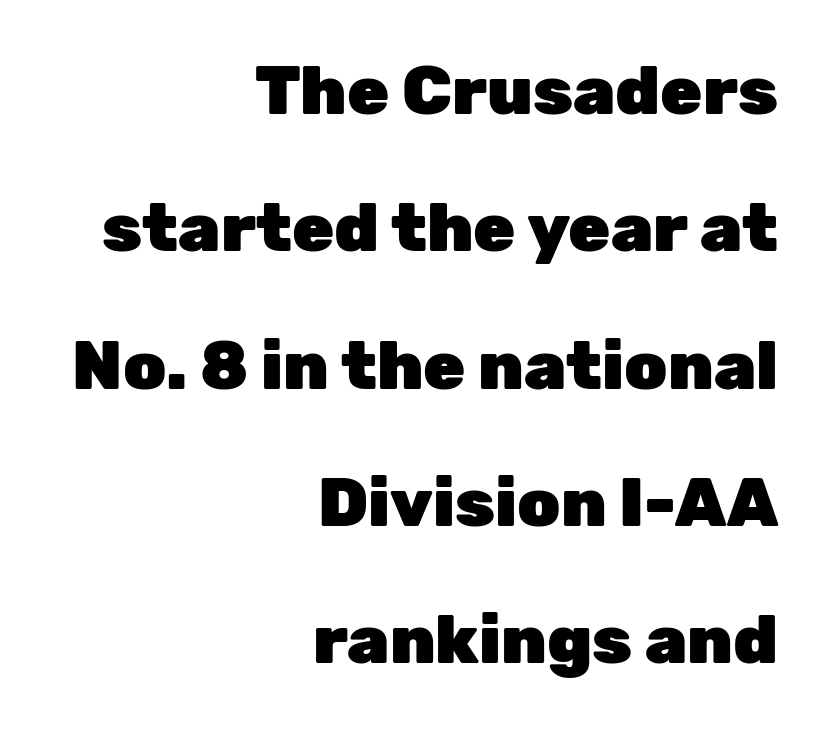
{"serif": "no", "italic": "no", "bold": "yes", "weight": "heavy", "width": "normal", "stroke_contrast": "low", "x_height": "medium", "monospaced": "no", "underline": "no", "align": "right", "line_spacing": "loose", "line_spacing_ratio": 2.02, "letter_spacing": "normal", "letter_spacing_em": 0.0, "glyph_px": 68}
